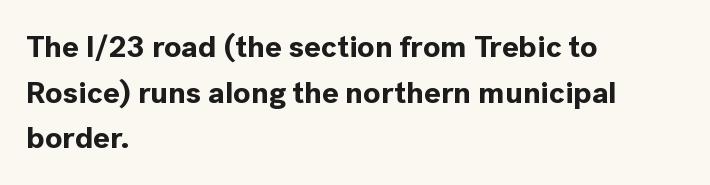
Character widths vary here, with narrow letters taking less room than wide ones. The specimen reads as upright at a glance. In terms of letterspacing, this is plain default setting. Typographically, this falls in the sans-serif category. The setting favours the left margin, as ordinary paragraphs usually do.
